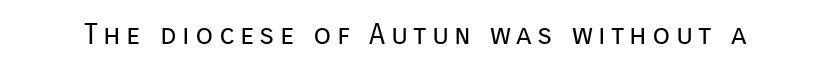
{"serif": "no", "italic": "no", "bold": "no", "weight": "regular", "width": "normal", "stroke_contrast": "low", "x_height": "medium", "monospaced": "no", "underline": "no", "glyph_px": 29}
